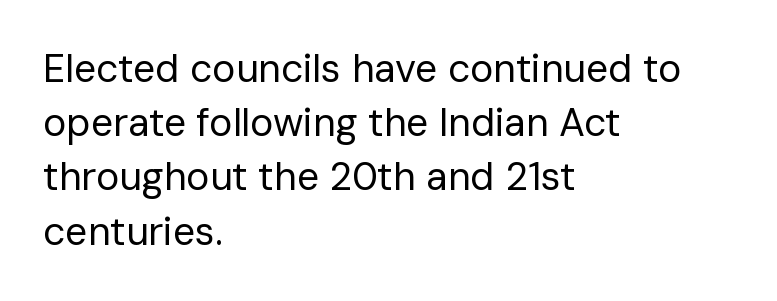
Q: Is the text bold? A: No.
Q: Is the text italic (slanted)? A: No, it is upright.
Q: Is the typeface a serif or a sans-serif typeface? A: Sans-serif.
Q: Is the text underlined? A: No.
Q: How is the paragraph aligned? A: Left-aligned.
Q: Is the spacing between letters normal or unusually wide? A: Normal.
Q: Is the spacing between lines tight, normal or loose? A: Normal.
Q: Width (condensed, normal, or wide)? A: Normal.
Q: Stroke contrast? A: Low.
Q: x-height? A: Medium.
Q: Monospaced? A: No.
